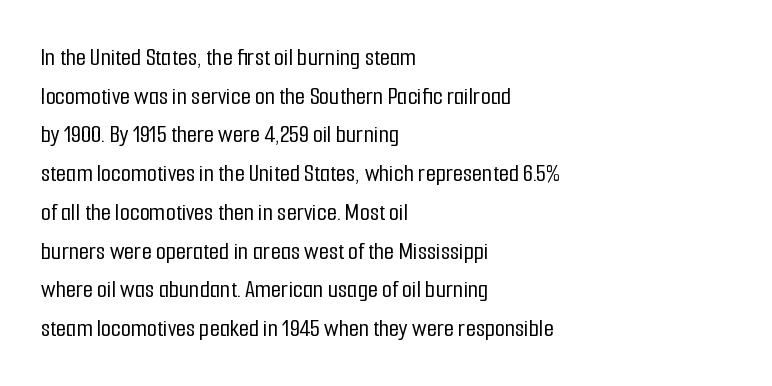
{"italic": "no", "underline": "no", "align": "left", "line_spacing": "normal", "line_spacing_ratio": 1.49, "letter_spacing": "normal", "letter_spacing_em": 0.0, "glyph_px": 26}
